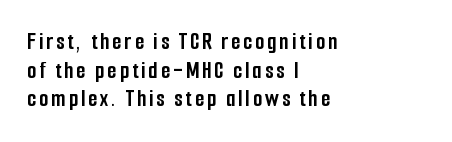
The strokes are fattened all the way to bold. Typeset ragged right — the left edge is the straight one. Rendered with straight, roman letterforms. Letters rest on an invisible, unmarked baseline.
